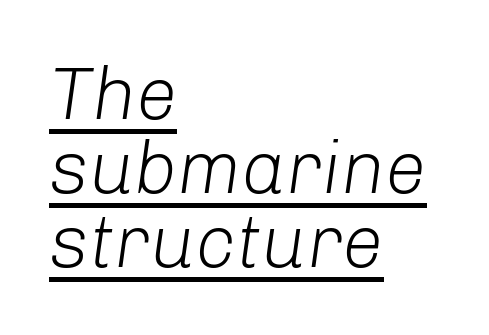
The rendering uses the underline text-decoration. Unbolded letterforms with no extra heft. Each line starts at the same left margin while the right side varies. The tracking reads as untouched default to a designer's eye. Style check: oblique.
